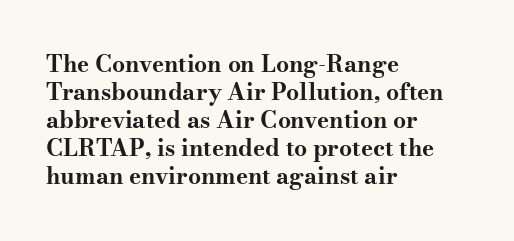
The image shows 23 px bold type, upright; set left-aligned, line spacing 1.22x, normal letter spacing, not underlined.
